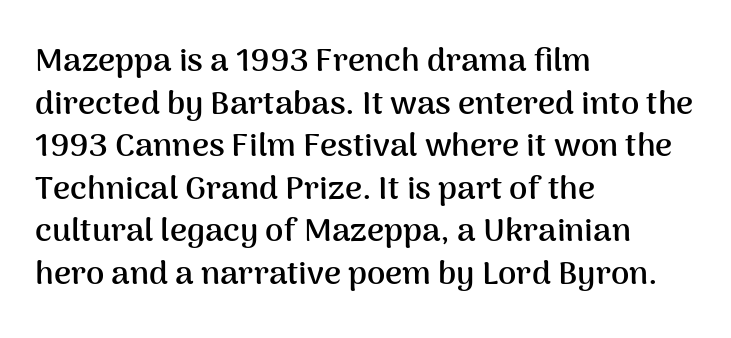
Is the letter spacing exaggerated? No — it looks like the ordinary default. Regarding serifs, this sample does without them. Normally led — the rows are evenly, conventionally spaced. The letters stand straight up with perfectly vertical stems.
